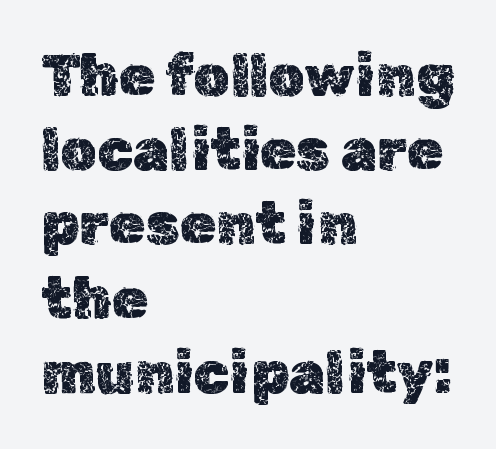
The face used here is rendered with its standard letterfit. Proportional: the letters do not fall into vertical columns. Each new line begins a customary step beneath the previous one. Designer's note — italics off, roman on. The baseline area is clear. The rag falls on the right side of this text block.
